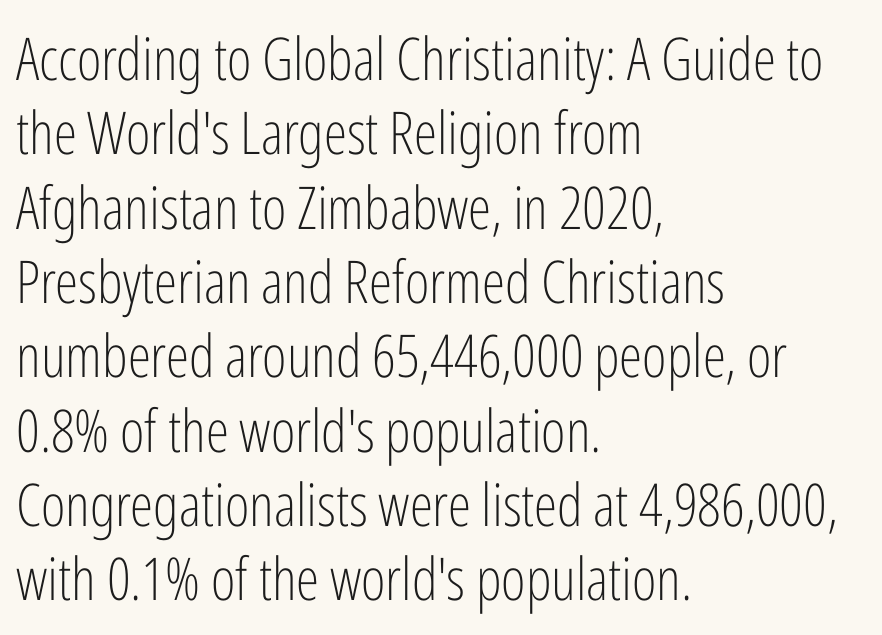
The rendering anchors every line to the left-hand side. Plain, unruled lines of type. Heaviness? Minimal to ordinary, like unemphasized prose. The specimen reads as upright at a glance. Does extra space separate the letters? No, they use regular spacing. The passage shown is typed in a proportional face where columns would drift.
